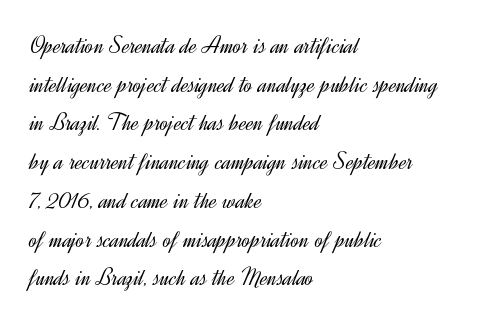
Q: Is the text bold? A: No.
Q: Is the text italic (slanted)? A: Yes.
Q: Is the text underlined? A: No.
Q: How is the paragraph aligned? A: Left-aligned.
Q: Is the spacing between letters normal or unusually wide? A: Normal.
Q: Is the spacing between lines tight, normal or loose? A: Normal.
